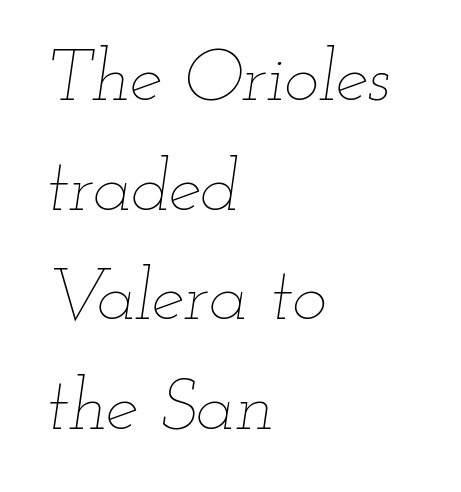
{"italic": "yes", "lean": "right", "slant_degrees": 12, "bold": "no", "weight": "thin", "width": "wide", "stroke_contrast": "low", "x_height": "small", "monospaced": "no", "underline": "no", "align": "left", "line_spacing": "normal", "line_spacing_ratio": 1.48, "letter_spacing": "normal", "letter_spacing_em": 0.0, "glyph_px": 74}
